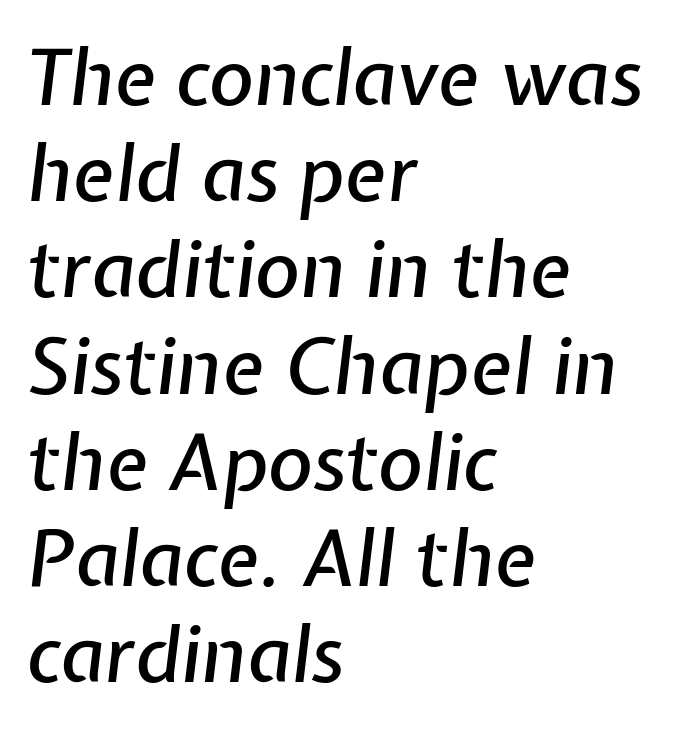
The image shows 77 px text type, italic (leaning right); set left-aligned, normal line spacing (1.25x), normal letter spacing, not underlined; low stroke contrast and a medium x-height.
